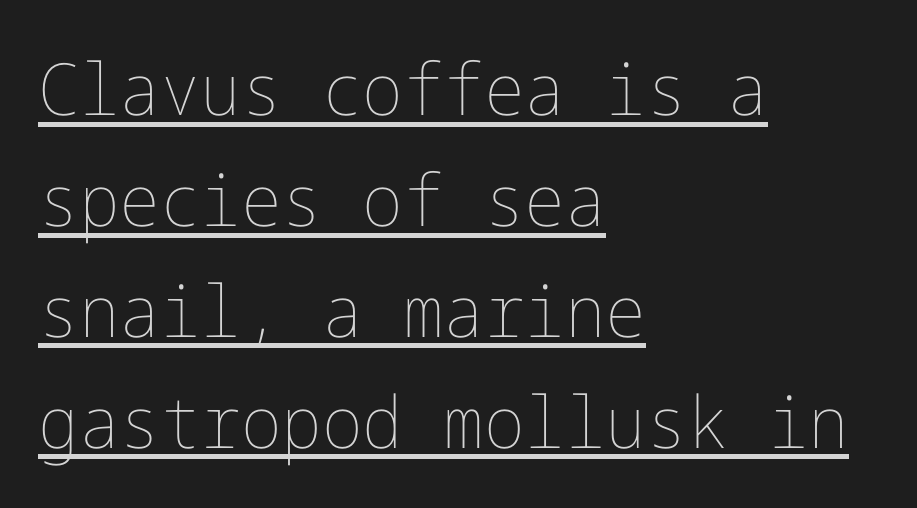
The lines sit at an ordinary, default distance from one another. Notice how the passage keeps a crisp vertical edge on the left only. Weight class: somewhere from thin through regular. Style check: upright. Spacing between characters is what you'd get straight out of the box.
